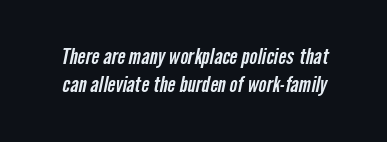
Q: Is the text underlined? A: No.
Q: Is the spacing between letters normal or unusually wide? A: Normal.
Q: Is the spacing between lines tight, normal or loose? A: Normal.
